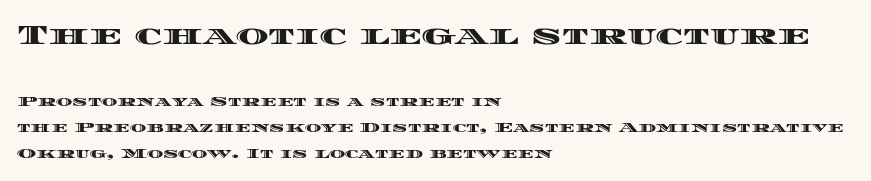
The face used here is proportionally spaced, like ordinary book or web type. Which margin do the lines hug? The left one — the right edge is uneven. Upright lettering throughout. Typesetter's note — upper block bumped up in size, lower block left smaller. The rendering keeps characters at their native spacing.
